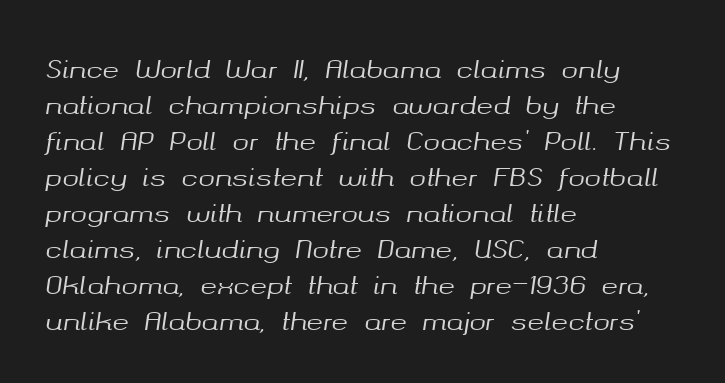
Q: Is the text italic (slanted)? A: Yes, it leans right by about 8 degrees.
Q: Is the text underlined? A: No.
Q: How is the paragraph aligned? A: Left-aligned.
Q: Is the spacing between letters normal or unusually wide? A: Normal.
Q: Is the spacing between lines tight, normal or loose? A: Normal.
